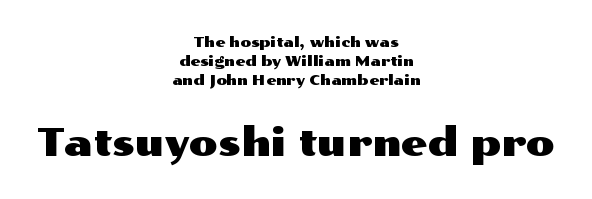
The image shows 38 px wide sans-serif type, upright; set centered, normal line spacing (1.34x), normal letter spacing, not underlined; the second (bottom) block is 2.71x larger; medium stroke contrast and a medium x-height.
